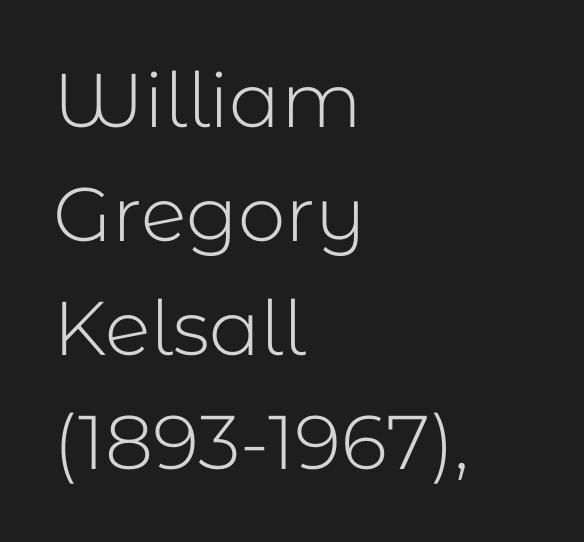
Weight: in the light-to-regular range. A typesetter would call this proportional, since set widths differ per character. Honestly, there is no underline to notice here at all. Caption: standard tracking, unaltered. This sample is left-justified, so line endings fall wherever the words run out. Serif or sans? Sans — the stroke terminals are bare.
